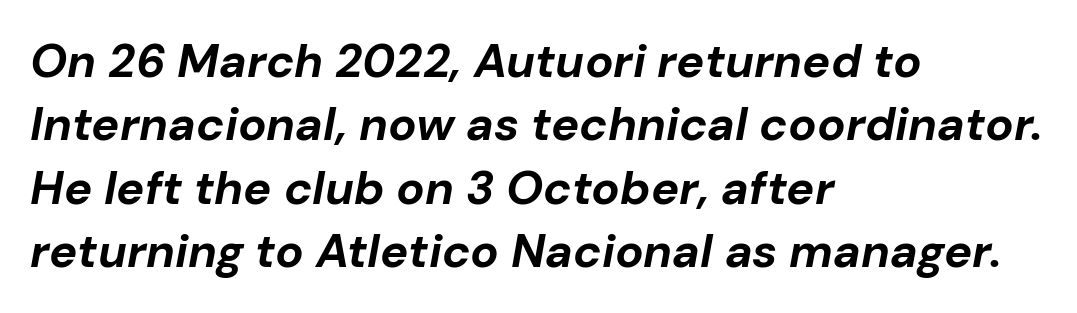
Q: Is the text bold? A: Yes.
Q: Is the text italic (slanted)? A: Yes, it leans right by about 10 degrees.
Q: Is the text underlined? A: No.
Q: How is the paragraph aligned? A: Left-aligned.
Q: Is the spacing between letters normal or unusually wide? A: Normal.
Q: Is the spacing between lines tight, normal or loose? A: Normal.
Q: Width (condensed, normal, or wide)? A: Normal.
Q: Stroke contrast? A: Low.
Q: x-height? A: Medium.
Q: Monospaced? A: No.
